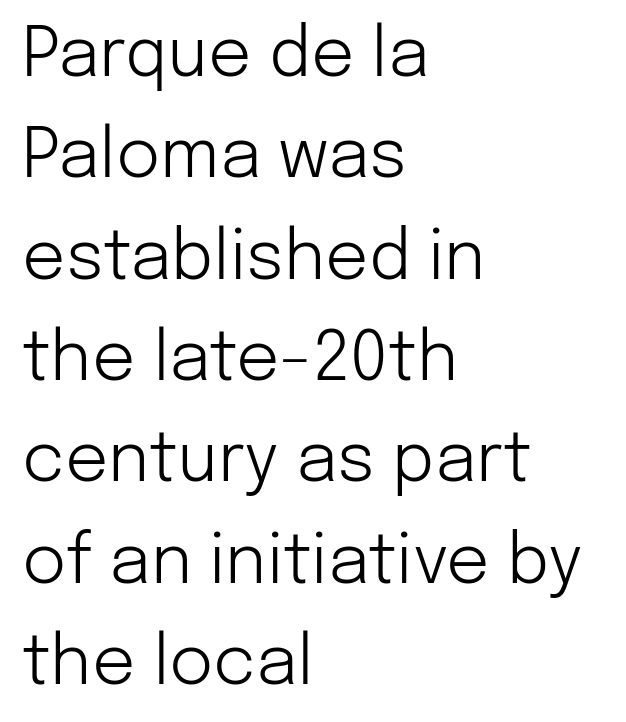
{"serif": "no", "italic": "no", "bold": "no", "weight": "light", "width": "normal", "stroke_contrast": "low", "x_height": "medium", "monospaced": "no", "underline": "no", "align": "left", "line_spacing": "normal", "line_spacing_ratio": 1.49, "letter_spacing": "normal", "letter_spacing_em": 0.0, "glyph_px": 68}
